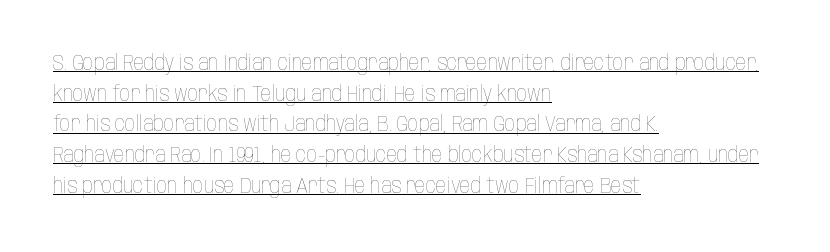
Q: Is the text bold? A: No.
Q: Is the text italic (slanted)? A: No, it is upright.
Q: Is the text underlined? A: Yes.
Q: How is the paragraph aligned? A: Left-aligned.
Q: Is the spacing between letters normal or unusually wide? A: Normal.
Q: Is the spacing between lines tight, normal or loose? A: Normal.
